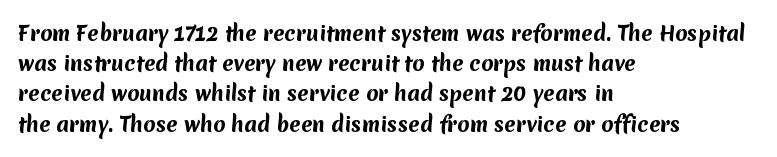
The image shows 20 px bold type; set left-aligned, normal line spacing (1.51x), normal letter spacing, not underlined.
